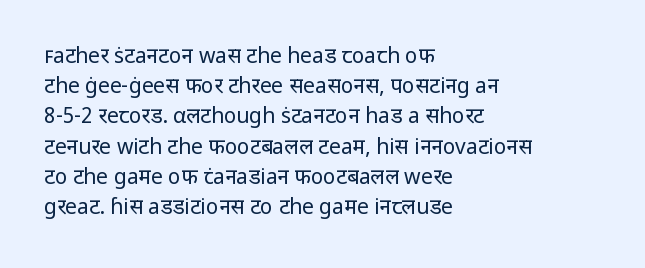
Q: Is the text bold? A: No.
Q: Is the text italic (slanted)? A: No, it is upright.
Q: Is the text underlined? A: No.
Q: How is the paragraph aligned? A: Left-aligned.
Q: Is the spacing between letters normal or unusually wide? A: Normal.
Q: Is the spacing between lines tight, normal or loose? A: Normal.
